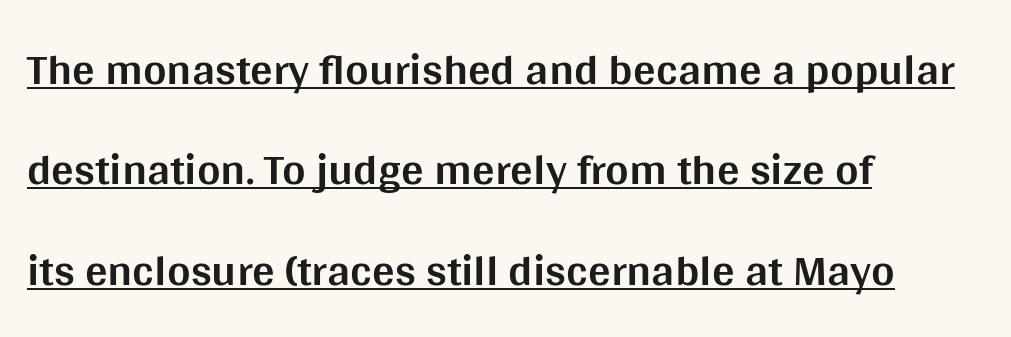
{"serif": "no", "italic": "no", "bold": "yes", "weight": "bold", "width": "normal", "stroke_contrast": "medium", "x_height": "large", "monospaced": "no", "underline": "yes", "align": "left", "line_spacing": "loose", "line_spacing_ratio": 2.23, "letter_spacing": "normal", "letter_spacing_em": 0.0, "glyph_px": 45}
